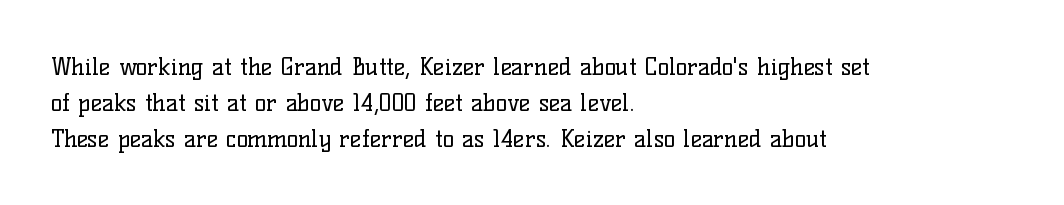
The image shows 24 px text type, upright; set left-aligned, normal line spacing (1.51x), normal letter spacing, not underlined.
